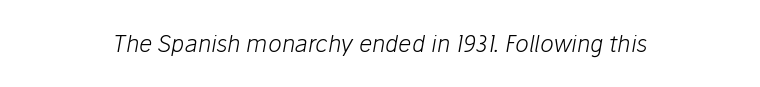
The image shows 23 px text type, italic (leaning right); set normal letter spacing, not underlined.
